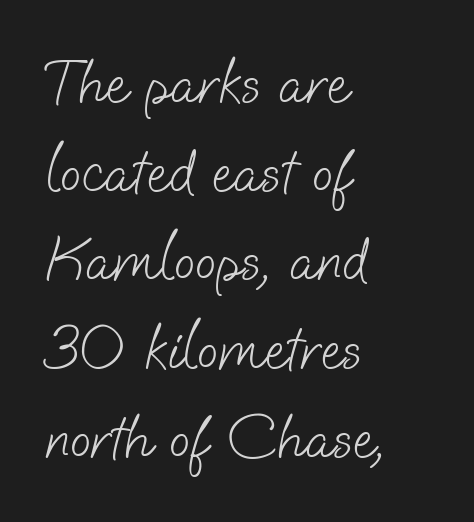
Q: Is the text bold? A: No.
Q: Is the typeface a serif or a sans-serif typeface? A: Sans-serif.
Q: Is the text underlined? A: No.
Q: How is the paragraph aligned? A: Left-aligned.
Q: Is the spacing between letters normal or unusually wide? A: Normal.
Q: Is the spacing between lines tight, normal or loose? A: Normal.
Q: Width (condensed, normal, or wide)? A: Normal.
Q: Stroke contrast? A: Low.
Q: x-height? A: Small.
Q: Monospaced? A: No.
